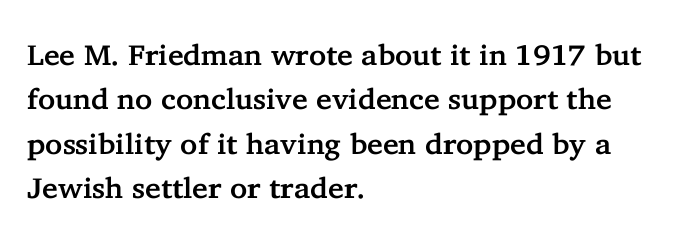
What's the leading like? Ordinary, nothing unusual. This sample uses a serif face. Each row of text sits above clean, open space. The lines are quadded left. Is there any slant? The stems are plumb. The rendering uses natural spacing where letterforms have individual widths.
